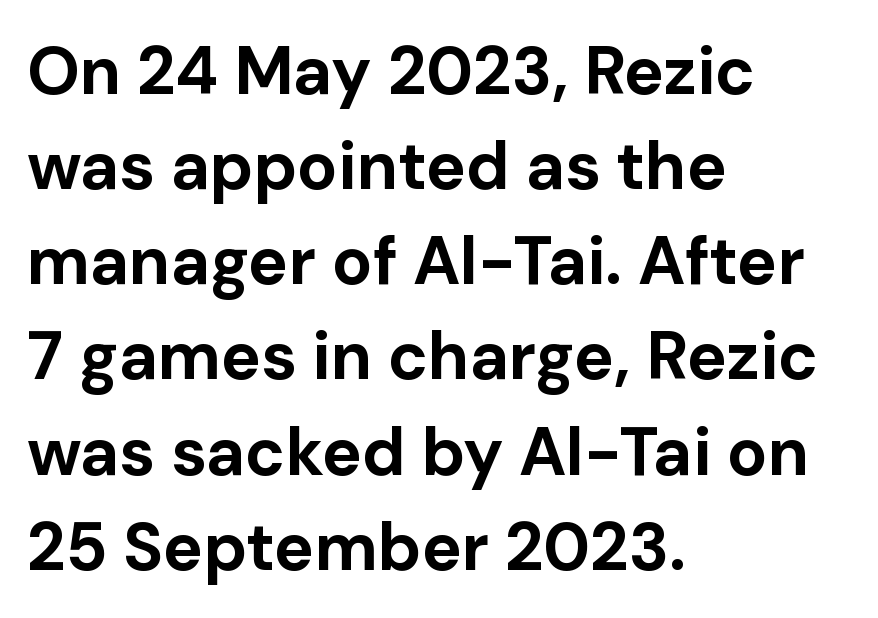
No extra tracking has been applied to these lines. Plain, unruled lines of type. The type family on display is of the sans-serif kind. Whoever set this chose a conventional vertical rhythm. This rendering uses left alignment, leaving the right contour irregular.
